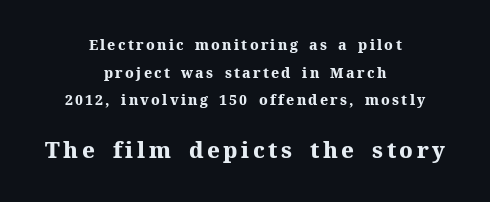
The lines are quadded center. The face used here appears at its bigger size in the lower chunk. Compared with typical paragraphs, the rows here are farther apart. Only glyphs here, with clear space below each row. Characters remain perfectly vertical along every line.
